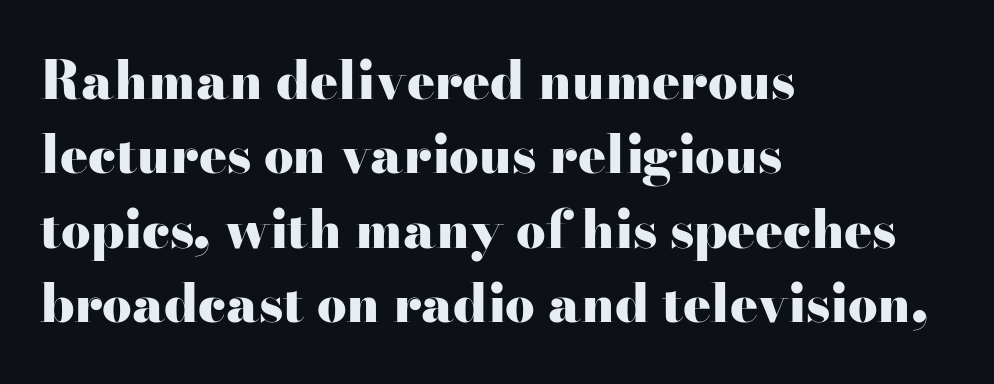
The image shows 52 px heavy, wide serif type, upright; set left-aligned, normal line spacing (1.43x), normal letter spacing, not underlined; high stroke contrast and a small x-height.
